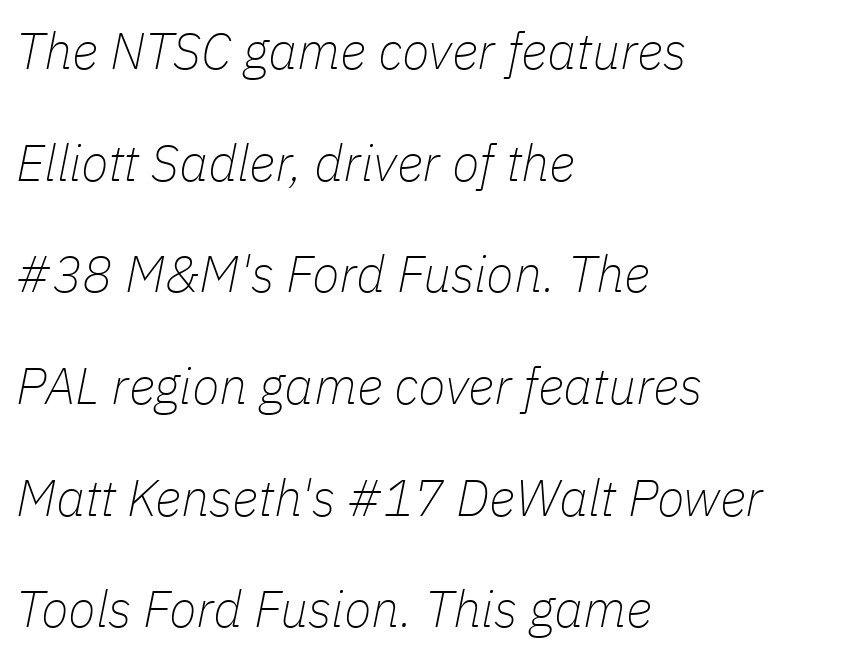
The area under the type is left untouched. The line texture is even and compact thanks to regular tracking. Layout note: lines flush left. No letter is thick-stroked: the sample isn't bold. This is oblique type, the kind used for emphasis or titles. This sample trades compactness for vertical openness between lines.
